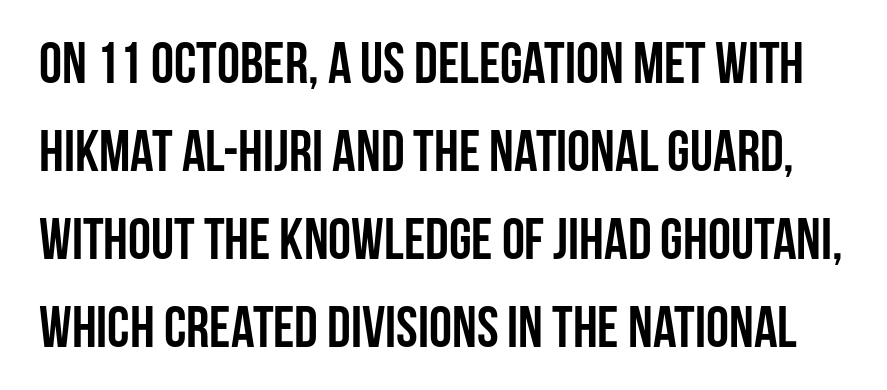
Q: Is the text bold? A: Yes.
Q: Is the text italic (slanted)? A: No, it is upright.
Q: Is the typeface a serif or a sans-serif typeface? A: Sans-serif.
Q: Is the text underlined? A: No.
Q: Is the spacing between letters normal or unusually wide? A: Normal.
Q: Is the spacing between lines tight, normal or loose? A: Normal.
Q: Width (condensed, normal, or wide)? A: Condensed.
Q: Stroke contrast? A: Low.
Q: x-height? A: Large.
Q: Monospaced? A: No.
